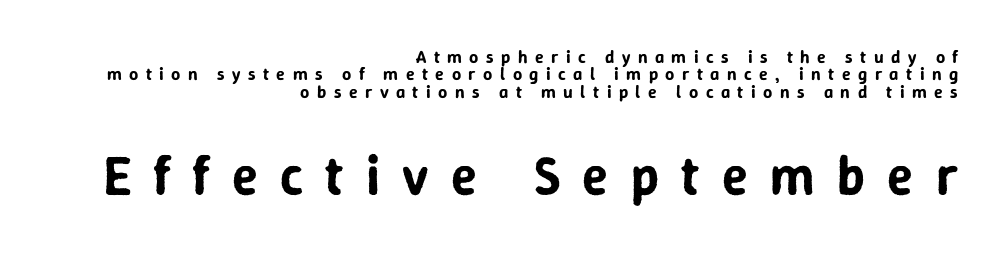
The image shows 54 px sans-serif type, upright; set right-aligned, tight line spacing (0.96x), unusually wide letter spacing (+0.41 em), not underlined; the second (bottom) block is 3.0x larger; low stroke contrast and a medium x-height.
